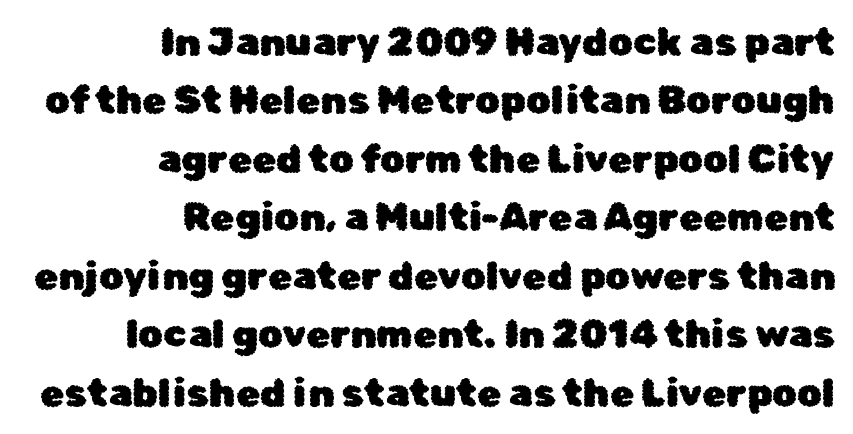
The image shows 39 px sans-serif type, upright; set right-aligned, normal line spacing (1.5x), normal letter spacing, not underlined; low stroke contrast and a medium x-height.
